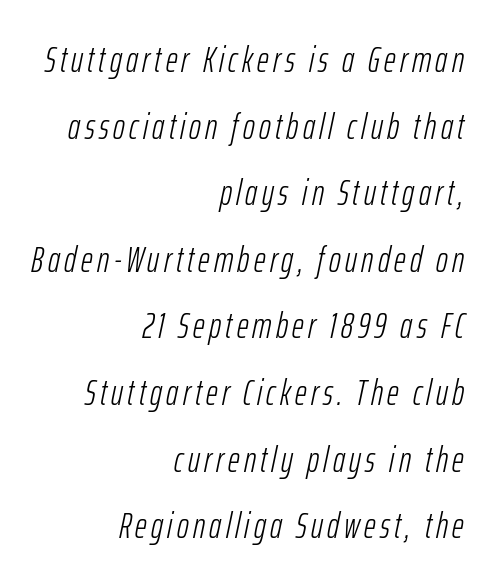
The image shows 36 px light, condensed type, italic (leaning right); set right-aligned, line spacing 1.85x, not underlined; low stroke contrast and a medium x-height.
